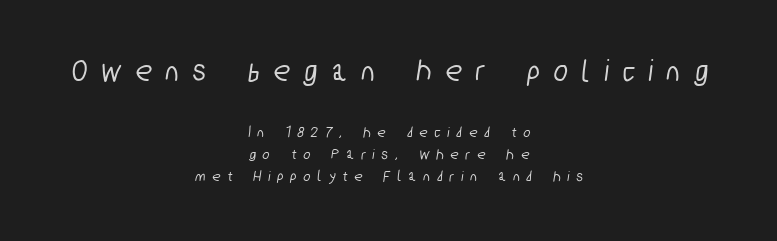
Short and long lines alike share a common midpoint. The text was rendered using a sans face with plain stroke endings. Short note: letters widely spaced. Evenly set lines give the paragraph a standard silhouette. Large over small — that's the arrangement of the two blocks here. Is this a fixed-width face? No — the glyphs have proportional, varying widths.
